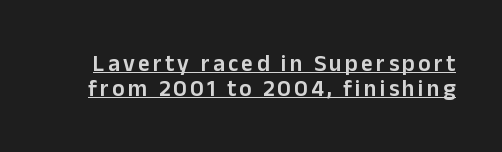
Q: Is the text bold? A: Semi-bold.
Q: Is the text italic (slanted)? A: No, it is upright.
Q: Is the text underlined? A: Yes.
Q: Is the spacing between lines tight, normal or loose? A: Tight.
